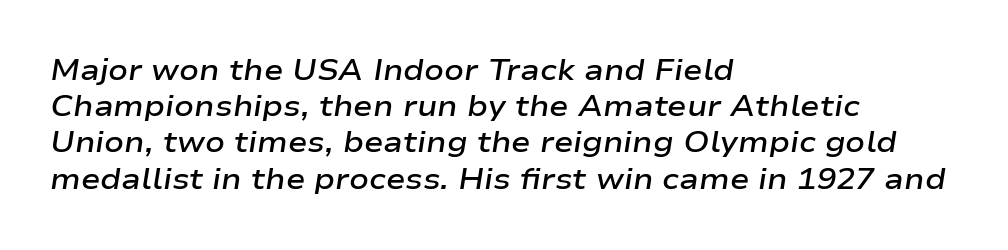
Q: Is the text bold? A: Semi-bold.
Q: Is the text italic (slanted)? A: Yes, it leans right by about 9 degrees.
Q: Is the text underlined? A: No.
Q: How is the paragraph aligned? A: Left-aligned.
Q: Is the spacing between letters normal or unusually wide? A: Normal.
Q: Is the spacing between lines tight, normal or loose? A: Normal.
Q: Width (condensed, normal, or wide)? A: Wide.
Q: Stroke contrast? A: Low.
Q: x-height? A: Medium.
Q: Monospaced? A: No.
